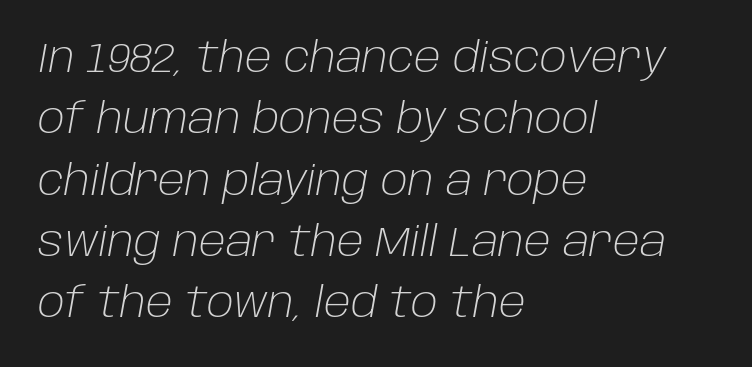
{"italic": "yes", "lean": "right", "slant_degrees": 10, "bold": "no", "weight": "light", "width": "normal", "stroke_contrast": "low", "x_height": "large", "monospaced": "no", "underline": "no", "align": "left", "line_spacing": "normal", "line_spacing_ratio": 1.46, "letter_spacing": "normal", "letter_spacing_em": 0.0, "glyph_px": 42}
